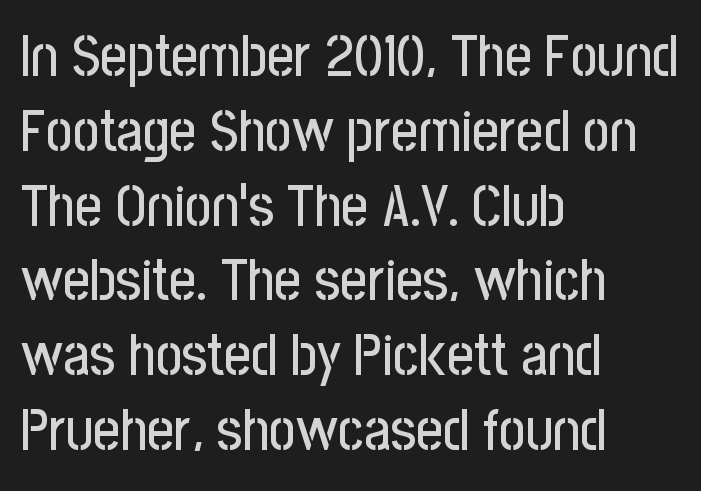
{"serif": "no", "italic": "no", "width": "condensed", "stroke_contrast": "low", "x_height": "medium", "monospaced": "no", "underline": "no", "align": "left", "line_spacing": "normal", "line_spacing_ratio": 1.29, "letter_spacing": "normal", "letter_spacing_em": 0.0, "glyph_px": 58}
